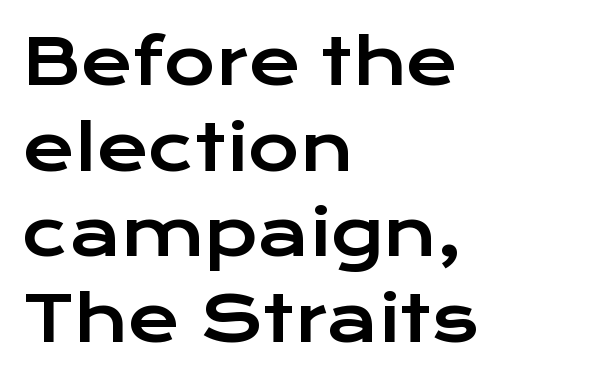
The image shows 63 px wide sans-serif type, upright; set left-aligned, normal line spacing (1.36x), normal letter spacing, not underlined; low stroke contrast and a medium x-height.
